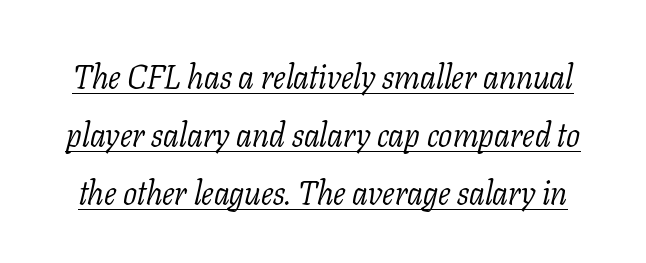
{"serif": "yes", "italic": "yes", "lean": "right", "slant_degrees": 11, "bold": "no", "weight": "light", "width": "normal", "stroke_contrast": "low", "x_height": "medium", "monospaced": "no", "underline": "yes", "line_spacing_ratio": 1.76, "letter_spacing": "normal", "letter_spacing_em": 0.0, "glyph_px": 33}
